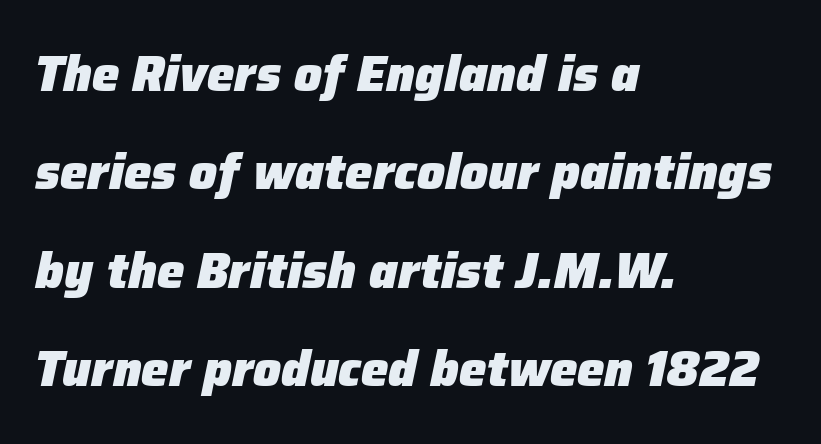
{"italic": "yes", "lean": "right", "slant_degrees": 12, "bold": "yes", "weight": "heavy", "width": "normal", "stroke_contrast": "low", "x_height": "medium", "monospaced": "no", "underline": "no", "align": "left", "line_spacing": "loose", "line_spacing_ratio": 2.01, "letter_spacing": "normal", "letter_spacing_em": 0.0, "glyph_px": 49}
